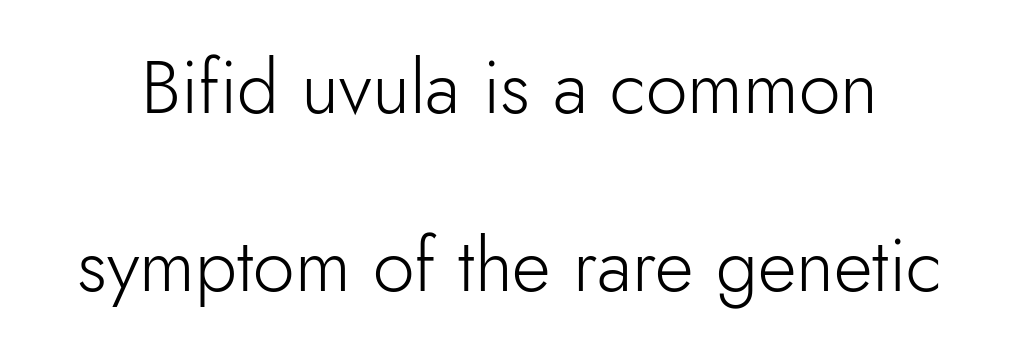
Q: Is the text bold? A: No.
Q: Is the text italic (slanted)? A: No, it is upright.
Q: Is the typeface a serif or a sans-serif typeface? A: Sans-serif.
Q: Is the text underlined? A: No.
Q: Is the spacing between letters normal or unusually wide? A: Normal.
Q: Is the spacing between lines tight, normal or loose? A: Loose.
Q: Width (condensed, normal, or wide)? A: Normal.
Q: Stroke contrast? A: Low.
Q: x-height? A: Small.
Q: Monospaced? A: No.
